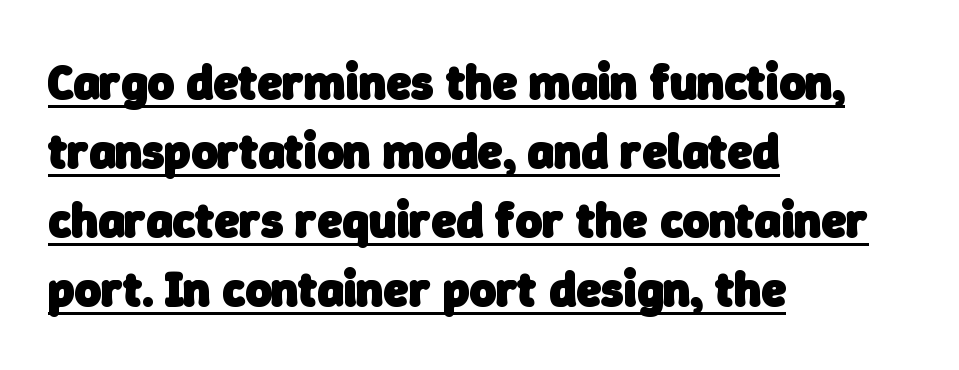
Q: Is the text bold? A: Yes.
Q: Is the typeface a serif or a sans-serif typeface? A: Sans-serif.
Q: Is the text underlined? A: Yes.
Q: How is the paragraph aligned? A: Left-aligned.
Q: Is the spacing between letters normal or unusually wide? A: Normal.
Q: Is the spacing between lines tight, normal or loose? A: Normal.
Q: Width (condensed, normal, or wide)? A: Normal.
Q: Stroke contrast? A: Low.
Q: x-height? A: Medium.
Q: Monospaced? A: No.
